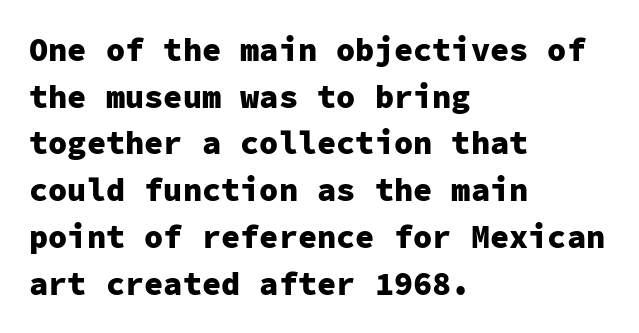
Q: Is the text bold? A: Yes.
Q: Is the text italic (slanted)? A: No, it is upright.
Q: Is the typeface a serif or a sans-serif typeface? A: Sans-serif.
Q: Is the text underlined? A: No.
Q: How is the paragraph aligned? A: Left-aligned.
Q: Is the spacing between letters normal or unusually wide? A: Normal.
Q: Is the spacing between lines tight, normal or loose? A: Normal.
Q: Width (condensed, normal, or wide)? A: Normal.
Q: Stroke contrast? A: Low.
Q: x-height? A: Medium.
Q: Monospaced? A: Yes.
